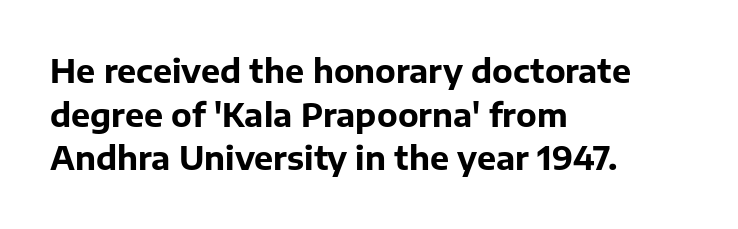
{"serif": "no", "italic": "no", "bold": "yes", "weight": "bold", "width": "normal", "stroke_contrast": "low", "x_height": "medium", "monospaced": "no", "underline": "no", "align": "left", "line_spacing": "normal", "line_spacing_ratio": 1.36, "letter_spacing": "normal", "letter_spacing_em": 0.0, "glyph_px": 32}
